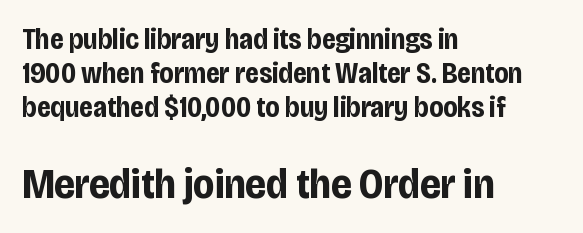
Q: Is the text bold? A: Yes.
Q: Is the text italic (slanted)? A: No, it is upright.
Q: Is the typeface a serif or a sans-serif typeface? A: Sans-serif.
Q: Is the text underlined? A: No.
Q: How is the paragraph aligned? A: Left-aligned.
Q: Is the spacing between letters normal or unusually wide? A: Normal.
Q: Which block of text is set in a larger size, the first (top) or the second (bottom)? A: The second (bottom) one.
Q: Width (condensed, normal, or wide)? A: Condensed.
Q: Stroke contrast? A: Low.
Q: x-height? A: Large.
Q: Monospaced? A: No.
